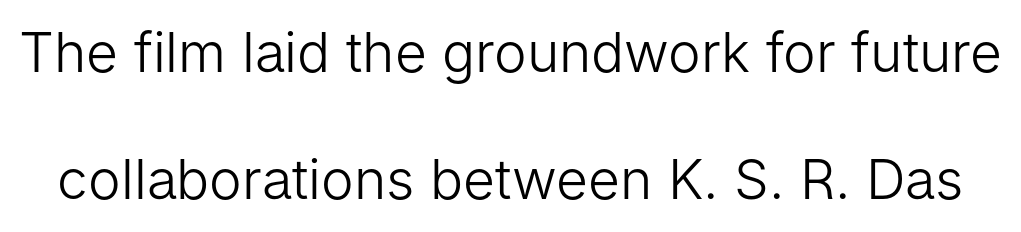
{"serif": "no", "italic": "no", "bold": "no", "weight": "light", "width": "normal", "stroke_contrast": "low", "x_height": "medium", "monospaced": "no", "underline": "no", "line_spacing": "loose", "line_spacing_ratio": 2.31, "letter_spacing": "normal", "letter_spacing_em": 0.0, "glyph_px": 55}
